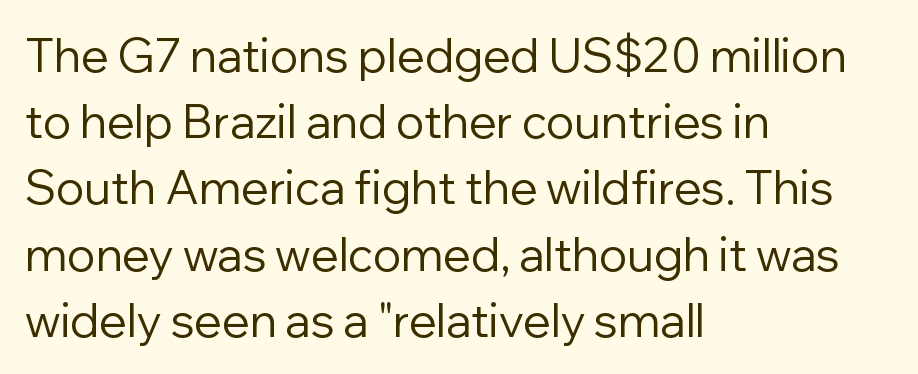
Here the designer chose a conventional face with non-uniform glyph widths. If you drew a ruler down the left edge, every line would touch it. Weight: not bold — regular or lighter. The passage shown stacks its lines at a standard gap.
